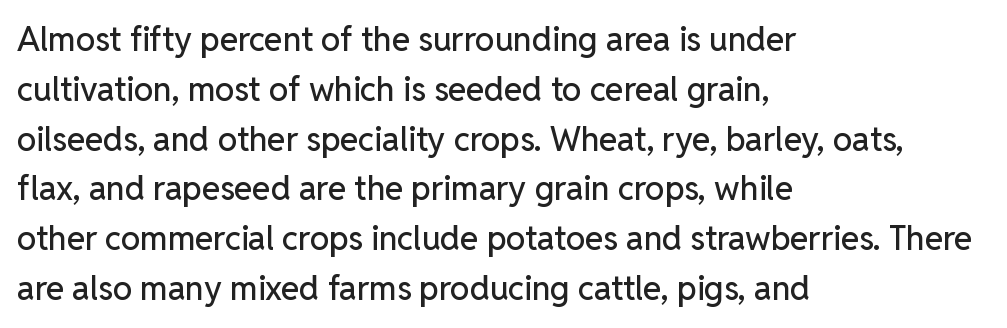
Proportional: the letters do not fall into vertical columns. A typesetter would call this leading conventional body-copy spacing. Underlining? Definitely not there. Designer's note — italics off, roman on. A classic flush-left, rag-right setting is used for this passage. What stands out about the letter spacing? Nothing — it is the standard amount.
